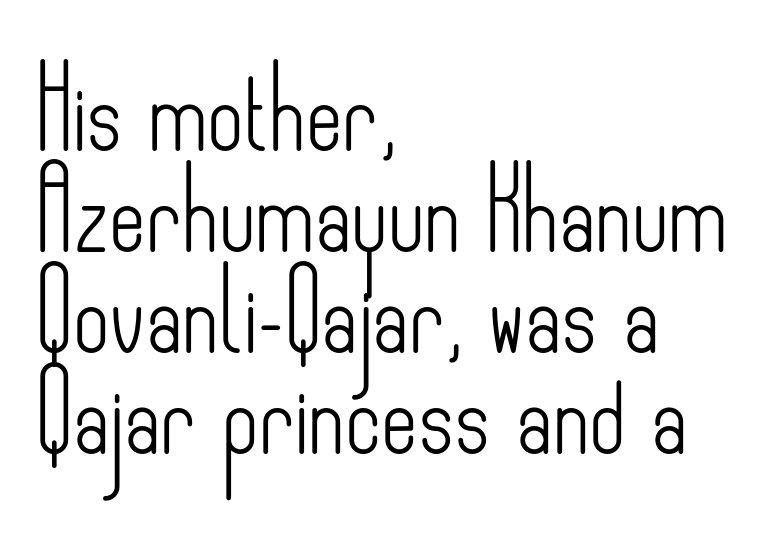
Q: Is the text bold? A: No.
Q: Is the text italic (slanted)? A: No, it is upright.
Q: Is the typeface a serif or a sans-serif typeface? A: Sans-serif.
Q: Is the text underlined? A: No.
Q: How is the paragraph aligned? A: Left-aligned.
Q: Is the spacing between letters normal or unusually wide? A: Normal.
Q: Is the spacing between lines tight, normal or loose? A: Normal.
Q: Width (condensed, normal, or wide)? A: Condensed.
Q: Stroke contrast? A: Low.
Q: x-height? A: Small.
Q: Monospaced? A: No.
